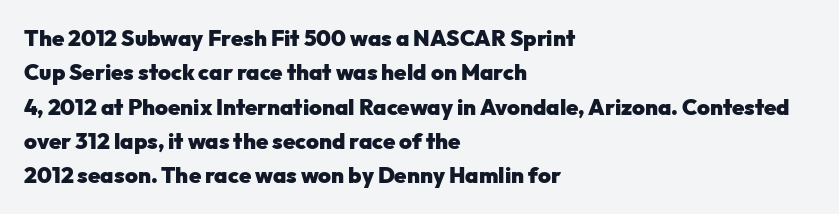
The image shows 22 px bold type, upright; set left-aligned, normal line spacing (1.56x), normal letter spacing, not underlined.
